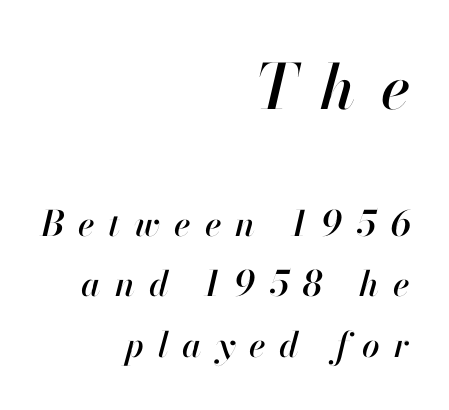
Short note: letters widely spaced. Is the lower block the larger one? No — the upper block carries the bigger type. Note the varied advance widths — an 'i' is clearly narrower than an 'm'. Casual observation: everything's shoved over to the right.
